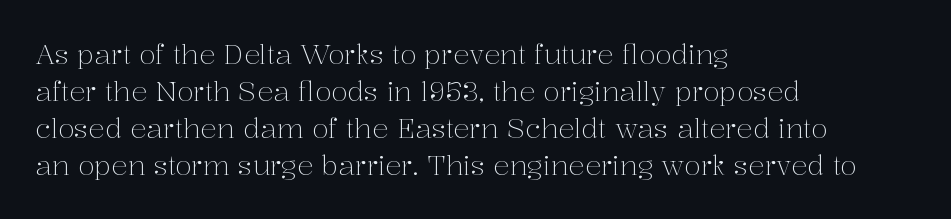
Q: Is the text bold? A: No.
Q: Is the text italic (slanted)? A: No, it is upright.
Q: Is the text underlined? A: No.
Q: How is the paragraph aligned? A: Left-aligned.
Q: Is the spacing between letters normal or unusually wide? A: Normal.
Q: Is the spacing between lines tight, normal or loose? A: Normal.
